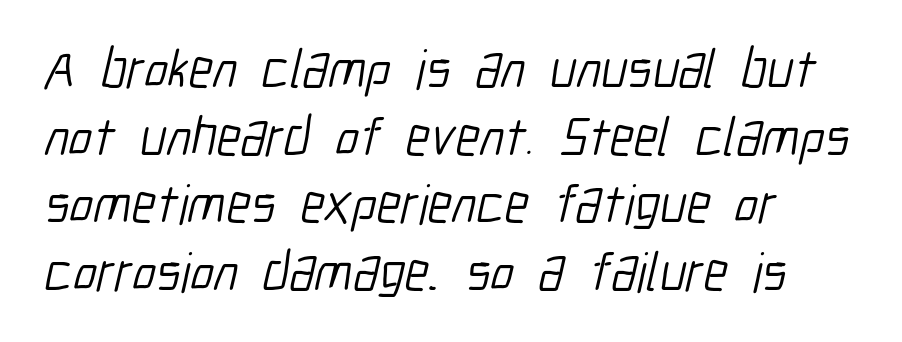
Descenders hang freely into open space. The glyphs in this specimen are sans serif. The ragged edge is on the right, which tells us the setting is flush left. Here the glyphs are tracked normally, forming tight word shapes. These lines are rendered in a variable-pitch font. The typesetting does not lean heavy: it is not bold.
